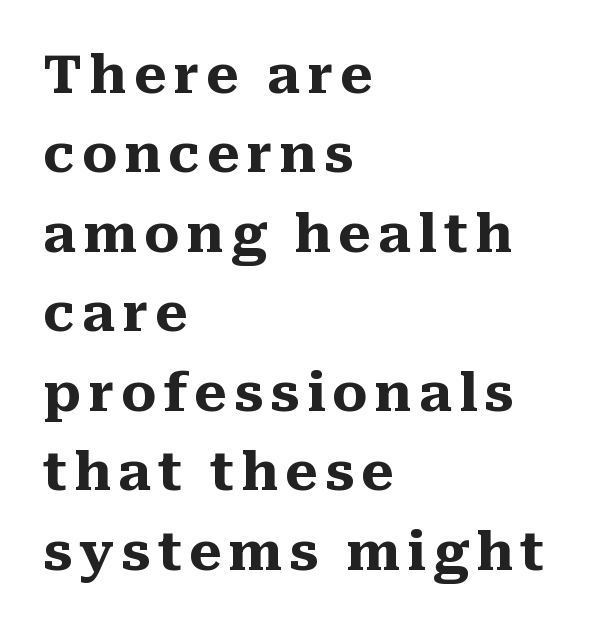
The type sits square on the baseline with zero lean. In terms of leading, this rendering sits right in the middle. Words float on clear page, feet unadorned. Unlike a clean sans, this face finishes its strokes with serifs. Each letter keeps its own natural width here, so spacing adapts to shape.
